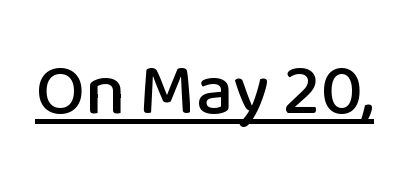
{"serif": "no", "italic": "no", "width": "normal", "stroke_contrast": "low", "x_height": "medium", "monospaced": "no", "underline": "yes", "letter_spacing": "normal", "letter_spacing_em": 0.0, "glyph_px": 72}
